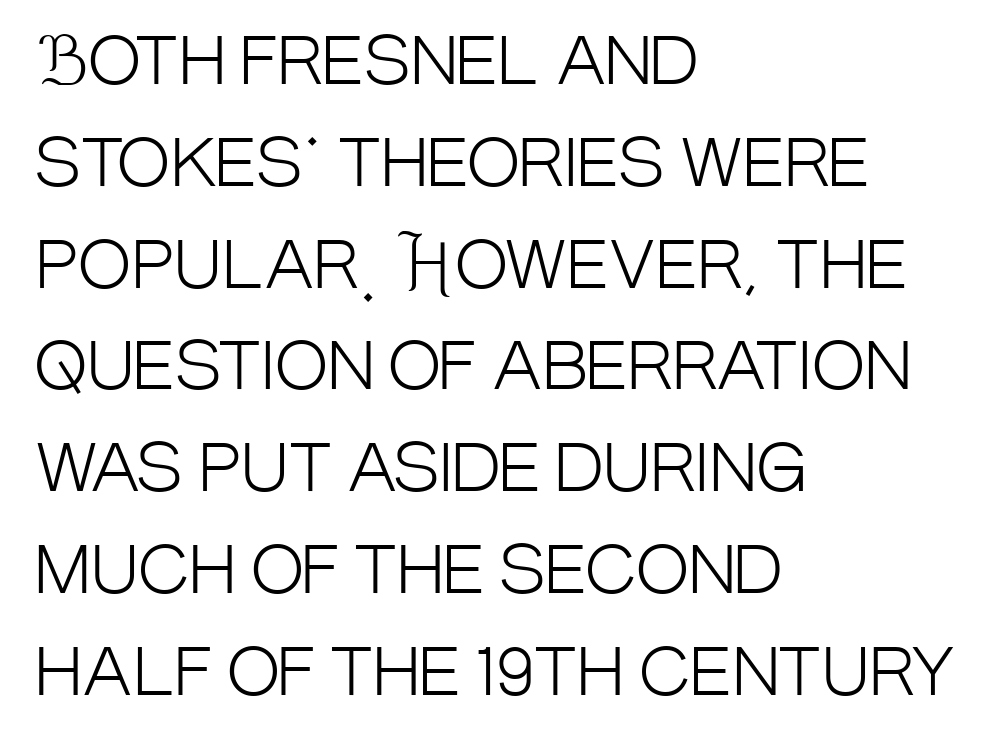
Q: Is the text bold? A: No.
Q: Is the text italic (slanted)? A: No, it is upright.
Q: Is the typeface a serif or a sans-serif typeface? A: Sans-serif.
Q: Is the text underlined? A: No.
Q: How is the paragraph aligned? A: Left-aligned.
Q: Is the spacing between letters normal or unusually wide? A: Normal.
Q: Is the spacing between lines tight, normal or loose? A: Normal.
Q: Width (condensed, normal, or wide)? A: Condensed.
Q: Stroke contrast? A: Low.
Q: x-height? A: Large.
Q: Monospaced? A: No.
